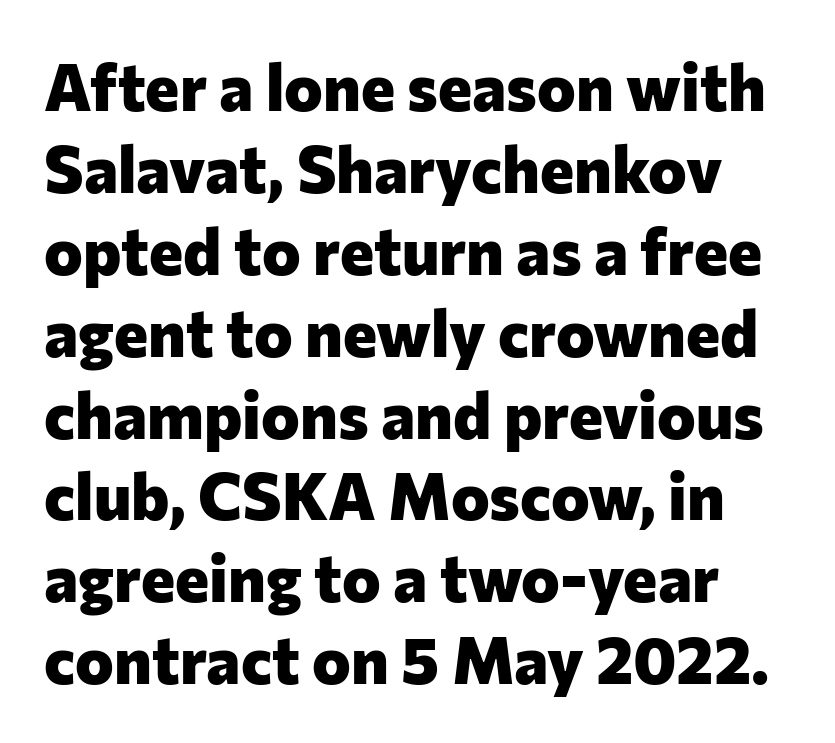
{"serif": "no", "italic": "no", "bold": "yes", "weight": "heavy", "width": "normal", "stroke_contrast": "low", "x_height": "medium", "monospaced": "no", "underline": "no", "line_spacing": "normal", "line_spacing_ratio": 1.26, "letter_spacing": "normal", "letter_spacing_em": 0.0, "glyph_px": 65}
